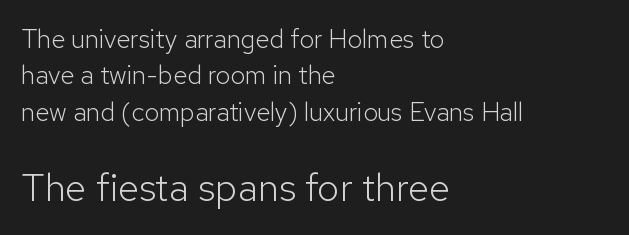
{"serif": "no", "italic": "no", "bold": "no", "weight": "light", "width": "normal", "stroke_contrast": "low", "x_height": "medium", "monospaced": "no", "underline": "no", "align": "left", "line_spacing": "normal", "line_spacing_ratio": 1.4, "letter_spacing": "normal", "letter_spacing_em": 0.0, "larger_block": "second", "size_ratio": 1.5, "glyph_px": 39}
